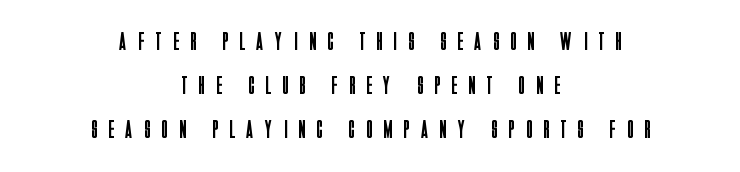
Notice how the stems are strictly vertical — no italics here. Bold? No — there's no thickening of the strokes. Someone cranked the tracking dial way up on this one. The foot of each line stays bare and open. One-word summary of the alignment: center.
